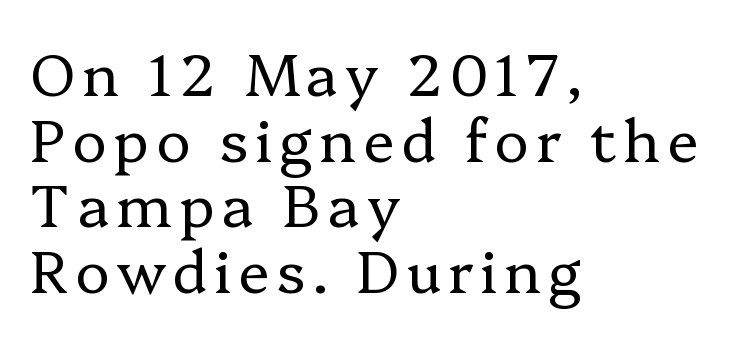
The font sits on the lighter half of the weight spectrum, regular included. Leftover space on each line is placed entirely after the last word. Baseline-to-baseline distance is barely more than the letter height. Note the varied advance widths — an 'i' is clearly narrower than an 'm'.
